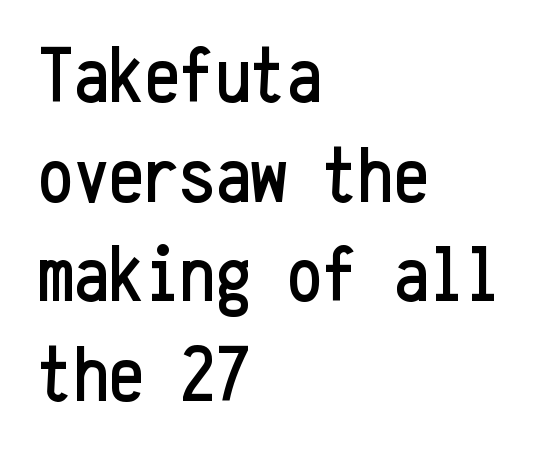
The image shows 79 px condensed sans-serif type, upright, monospaced; set left-aligned, normal line spacing (1.26x), normal letter spacing, not underlined; low stroke contrast and a medium x-height.
